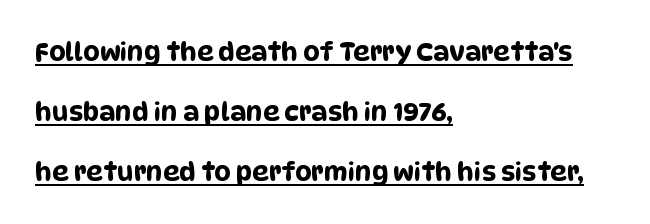
These lines keep a tight, regular rhythm from letter to letter. Compared with undecorated copy, this sample adds a rule below the words. The lines are spread far apart with generous leading. The paragraph shown leans on its left margin.
